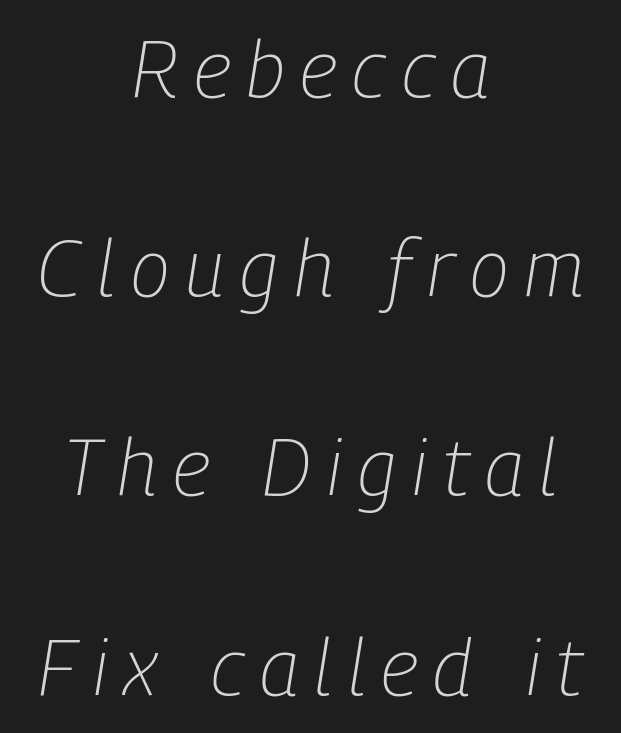
The image shows 80 px light, condensed type, italic (leaning right); set centered, loose line spacing (2.49x), unusually wide letter spacing (+0.2 em), not underlined; low stroke contrast and a medium x-height.
